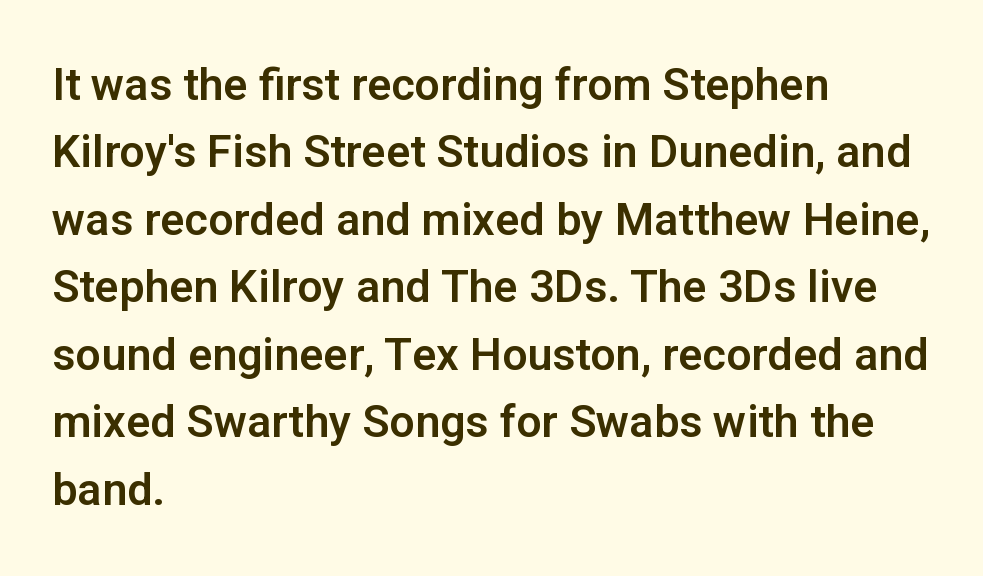
Every stem runs plumb, perpendicular to the baseline. A normal amount of white space separates one row of letters from the next. In terms of letterform style, serifs are entirely absent. Note the varied advance widths — an 'i' is clearly narrower than an 'm'.
